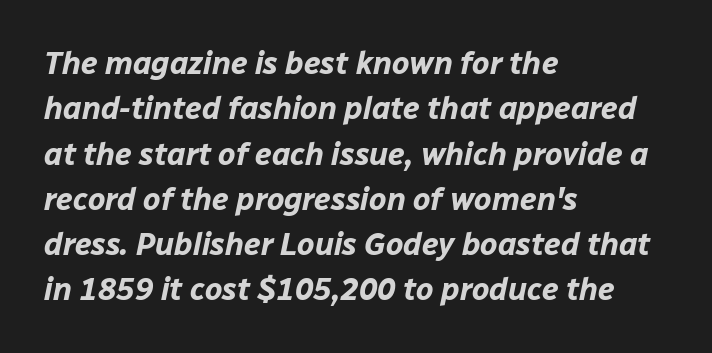
The image shows 31 px bold type, italic (leaning right); set left-aligned, normal line spacing (1.46x), normal letter spacing, not underlined; low stroke contrast and a medium x-height.
